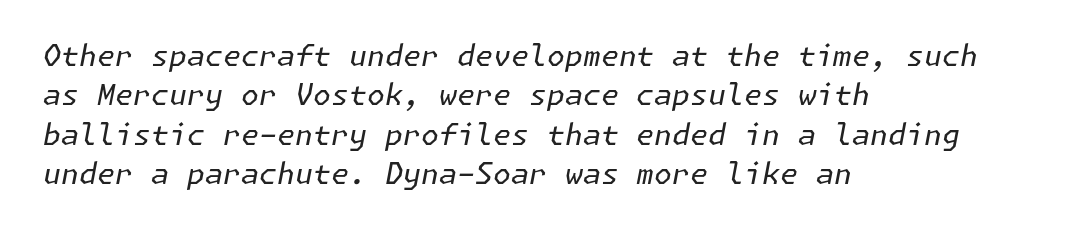
Q: Is the text bold? A: No.
Q: Is the text italic (slanted)? A: Yes, it leans right by about 11 degrees.
Q: Is the text underlined? A: No.
Q: How is the paragraph aligned? A: Left-aligned.
Q: Is the spacing between letters normal or unusually wide? A: Normal.
Q: Is the spacing between lines tight, normal or loose? A: Normal.
Q: Width (condensed, normal, or wide)? A: Normal.
Q: Stroke contrast? A: Low.
Q: x-height? A: Medium.
